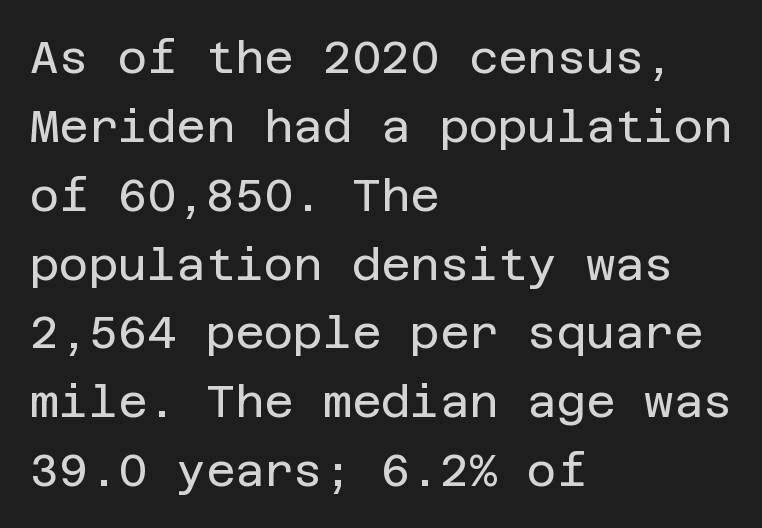
The image shows 45 px regular-weight sans-serif type, upright; set left-aligned, normal line spacing (1.53x), normal letter spacing, not underlined; low stroke contrast and a large x-height.
